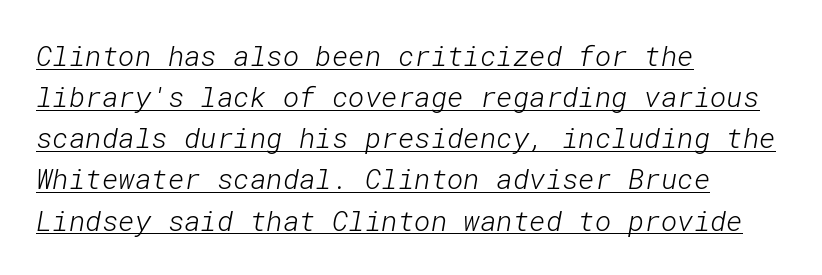
Q: Is the text bold? A: No.
Q: Is the typeface a serif or a sans-serif typeface? A: Sans-serif.
Q: Is the text underlined? A: Yes.
Q: How is the paragraph aligned? A: Left-aligned.
Q: Is the spacing between letters normal or unusually wide? A: Normal.
Q: Is the spacing between lines tight, normal or loose? A: Normal.
Q: Width (condensed, normal, or wide)? A: Normal.
Q: Stroke contrast? A: Low.
Q: x-height? A: Medium.
